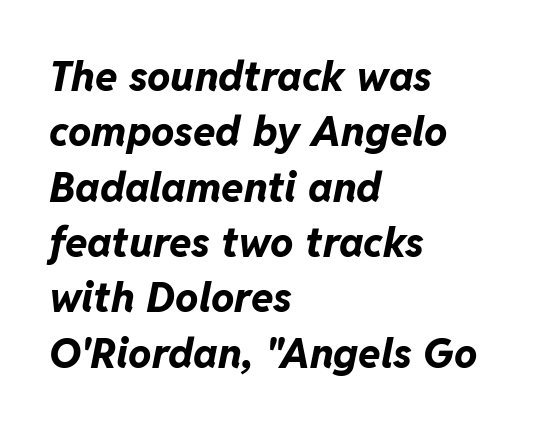
The image shows 41 px bold type, italic (leaning right); set left-aligned, normal line spacing (1.35x), normal letter spacing, not underlined; low stroke contrast and a medium x-height.
